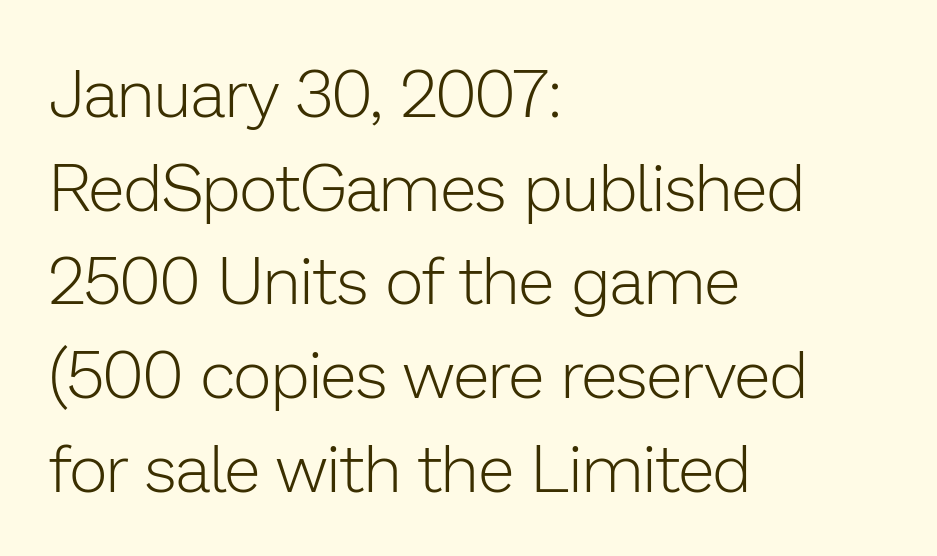
Q: Is the text bold? A: No.
Q: Is the text italic (slanted)? A: No, it is upright.
Q: Is the typeface a serif or a sans-serif typeface? A: Sans-serif.
Q: Is the text underlined? A: No.
Q: How is the paragraph aligned? A: Left-aligned.
Q: Is the spacing between letters normal or unusually wide? A: Normal.
Q: Is the spacing between lines tight, normal or loose? A: Normal.
Q: Width (condensed, normal, or wide)? A: Normal.
Q: Stroke contrast? A: Low.
Q: x-height? A: Medium.
Q: Monospaced? A: No.
